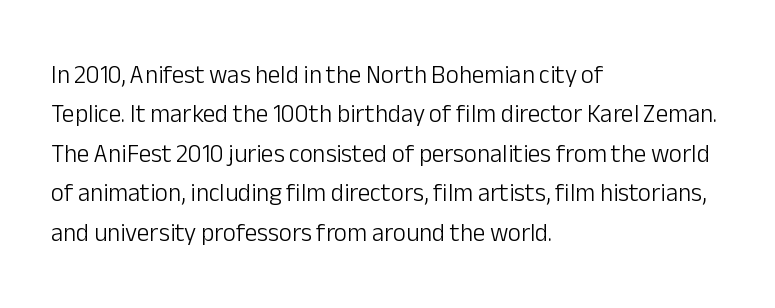
The image shows 25 px text type, upright; set left-aligned, normal line spacing (1.58x), normal letter spacing, not underlined.
